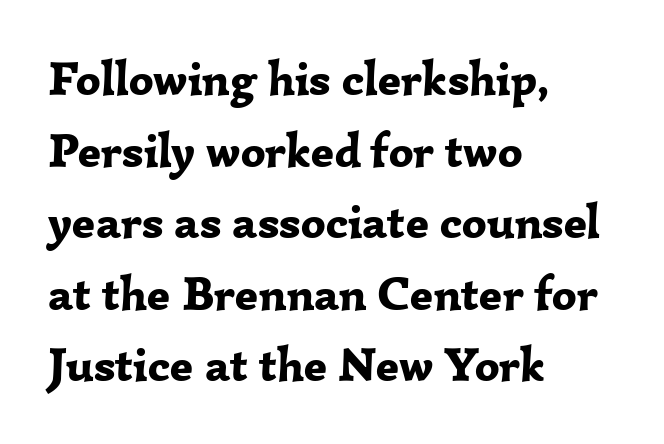
A serif font was chosen for this passage. Standard letterfit; no display-style spreading of the glyphs. Each letter keeps its own natural width here, so spacing adapts to shape. Every stem runs plumb, perpendicular to the baseline. These words are printed bold, with thick strokes throughout. These lines are set flush left with a ragged right edge.
